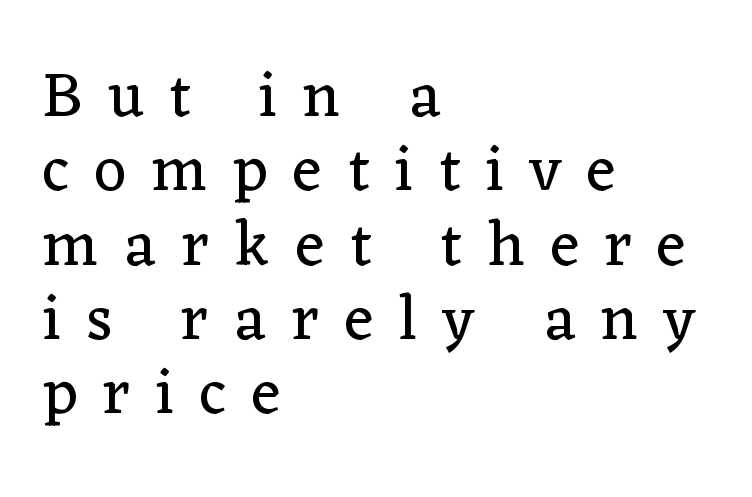
The passage shown is typed in a proportional face where columns would drift. The lines are quadded left. The passage shown is not underscored anywhere. The strokes are not fattened; the text isn't bold. The rendering inserts visible extra space after every character.
